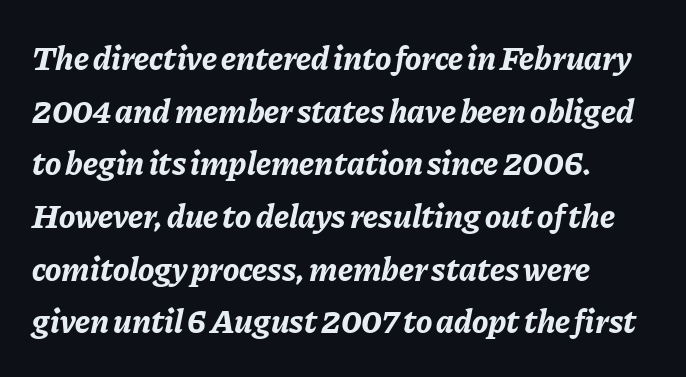
Quick note: underline off. Compared with a centered layout, this one pins lines to the left instead. Students, observe: this is what conventionally led text looks like. The passage shown has conventional tracking throughout. The characters look thick and weighty, a clear bold.
